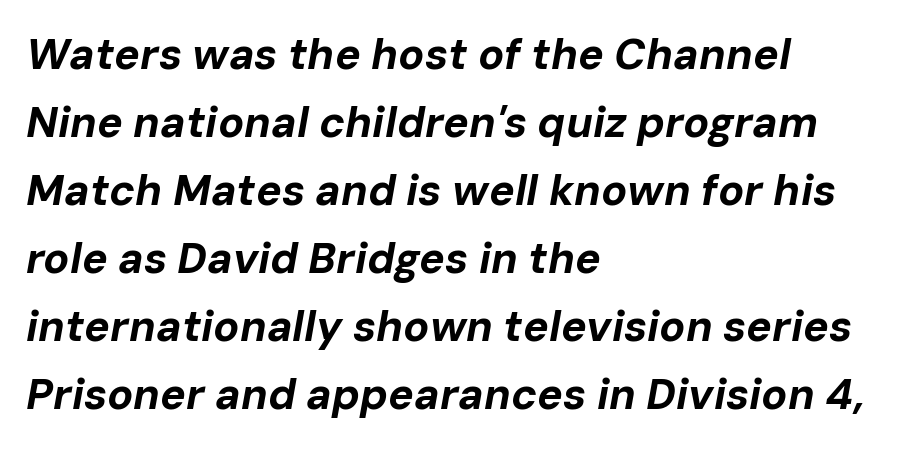
A typesetter would mark this as italic. Leading matches the norm, producing a regular column. A bare baseline throughout the passage. Is the letter spacing exaggerated? No — it looks like the ordinary default. Caption: multi-line text, flush left, ragged right. On the weight axis this lands at bold, roughly 700.
